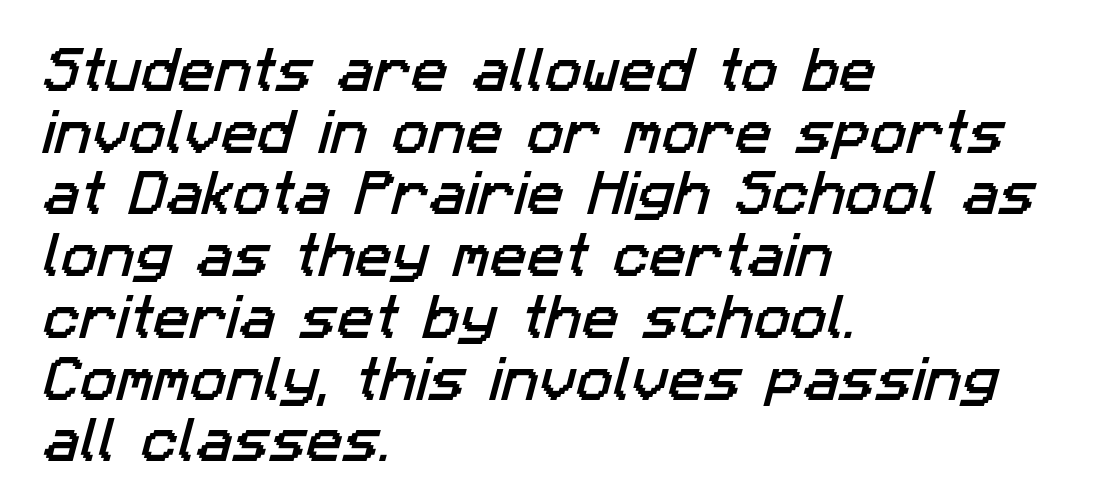
The image shows 49 px sans-serif type; set left-aligned, normal line spacing (1.26x), normal letter spacing, not underlined; low stroke contrast and a medium x-height.
